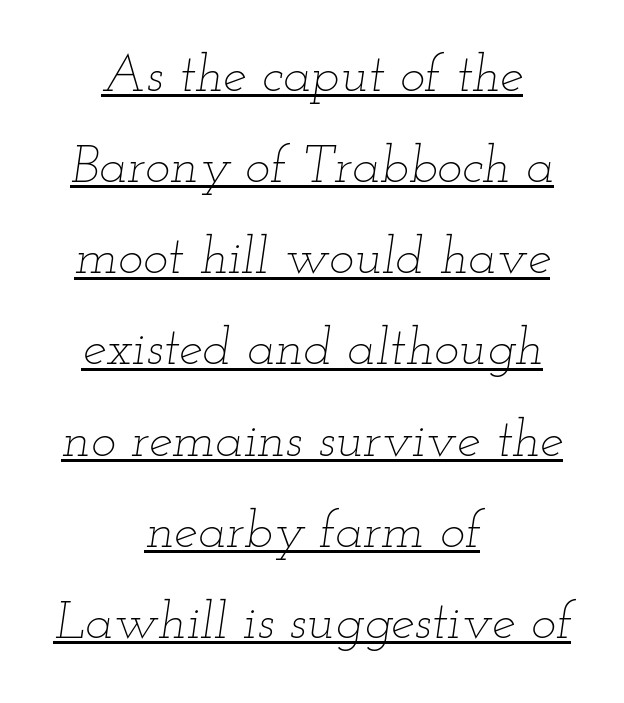
The image shows 53 px thin, wide type, italic (leaning right); set centered, line spacing 1.72x, normal letter spacing, underlined; low stroke contrast and a small x-height.
